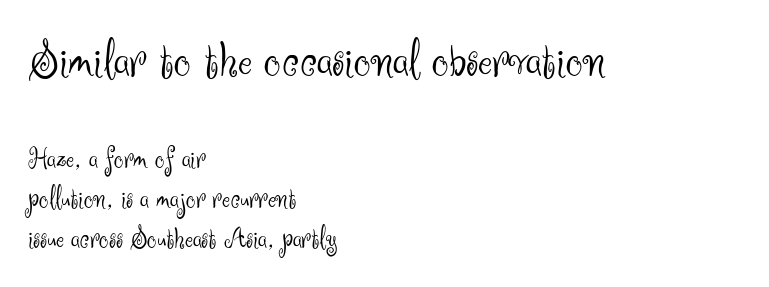
Heaviness? Minimal to ordinary, like unemphasized prose. Unmarked baselines from the first word to the last. Here the glyphs are tracked normally, forming tight word shapes. Character widths vary here, with narrow letters taking less room than wide ones.
